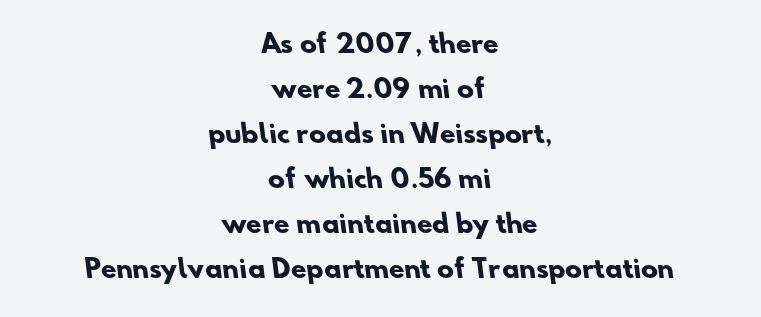
Q: Is the text bold? A: Yes.
Q: Is the text underlined? A: No.
Q: How is the paragraph aligned? A: Centered.
Q: Is the spacing between letters normal or unusually wide? A: Normal.
